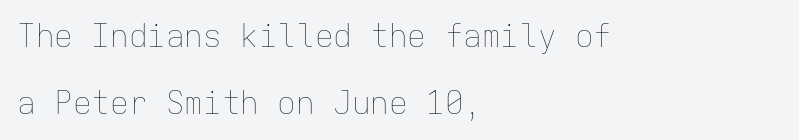
A typesetter would call this zero additional tracking. Notice how the passage keeps a crisp vertical edge on the left only. These glyphs show unthickened strokes, regular width or finer. You could count columns in this text — the font is strictly monospaced.
